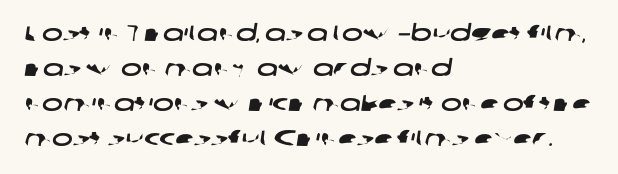
Layout note: lines flush left. Descenders are the only things crossing below the line. The vertical gap from one line to the next is medium. Caption: standard tracking, unaltered.
